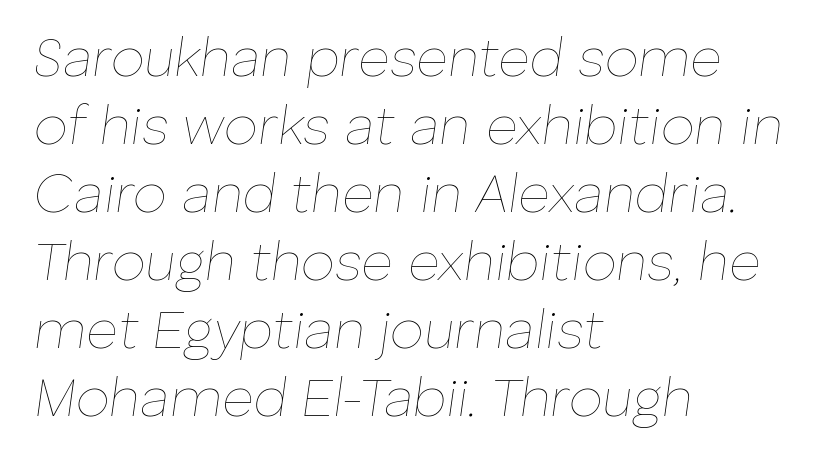
The image shows 54 px thin type, italic (leaning right); set left-aligned, normal line spacing (1.26x), normal letter spacing, not underlined; low stroke contrast and a medium x-height.
